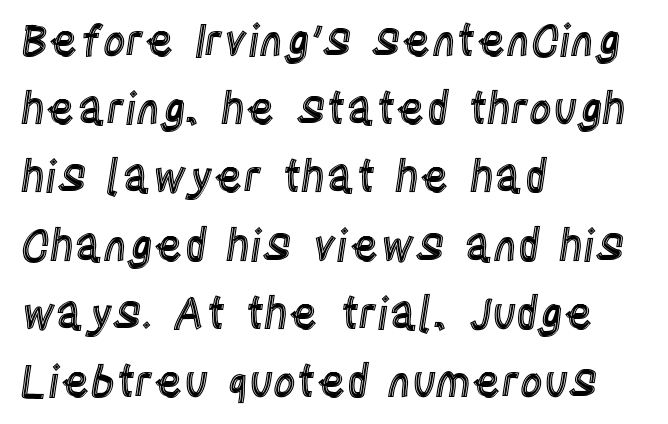
The paragraph shown leans on its left margin. Think of a printed novel: that variable character pitch is what you see here. Descenders are the only things crossing below the line. Evenly set lines give the paragraph a standard silhouette. The letters sit at their default tracking, neither squeezed nor spread.
